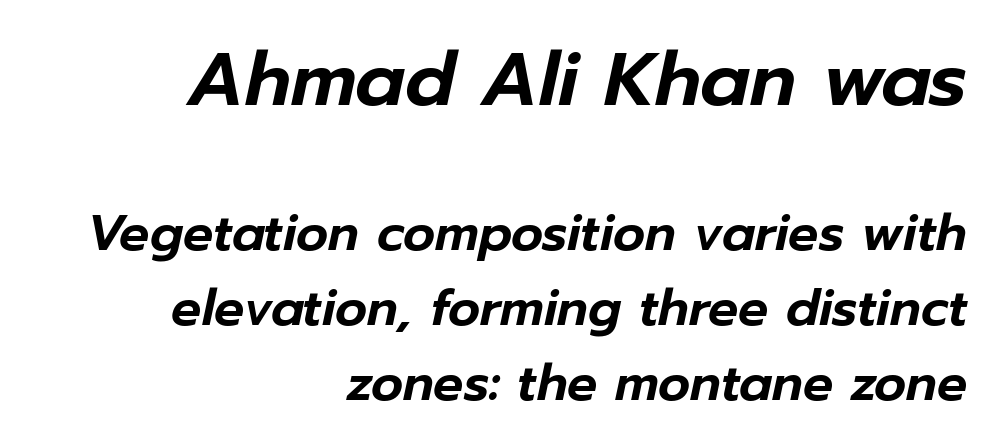
{"italic": "yes", "lean": "right", "slant_degrees": 12, "width": "normal", "stroke_contrast": "low", "x_height": "medium", "monospaced": "no", "underline": "no", "align": "right", "line_spacing": "normal", "line_spacing_ratio": 1.5, "letter_spacing": "normal", "letter_spacing_em": 0.0, "larger_block": "first", "size_ratio": 1.5, "glyph_px": 75}
